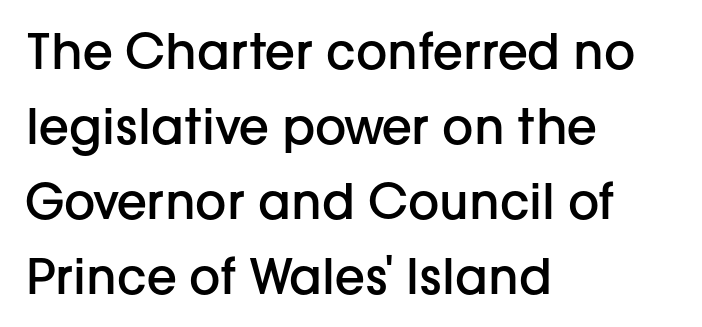
The image shows 49 px semibold sans-serif type, upright; set left-aligned, normal line spacing (1.53x), normal letter spacing, not underlined; low stroke contrast and a medium x-height.
